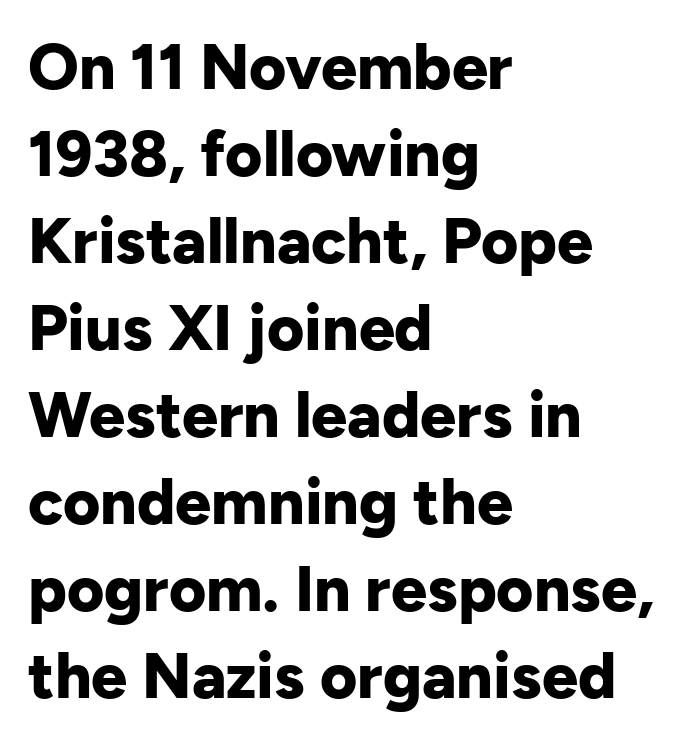
Q: Is the text bold? A: Yes.
Q: Is the text italic (slanted)? A: No, it is upright.
Q: Is the typeface a serif or a sans-serif typeface? A: Sans-serif.
Q: Is the text underlined? A: No.
Q: How is the paragraph aligned? A: Left-aligned.
Q: Is the spacing between letters normal or unusually wide? A: Normal.
Q: Is the spacing between lines tight, normal or loose? A: Normal.
Q: Width (condensed, normal, or wide)? A: Normal.
Q: Stroke contrast? A: Low.
Q: x-height? A: Medium.
Q: Monospaced? A: No.
